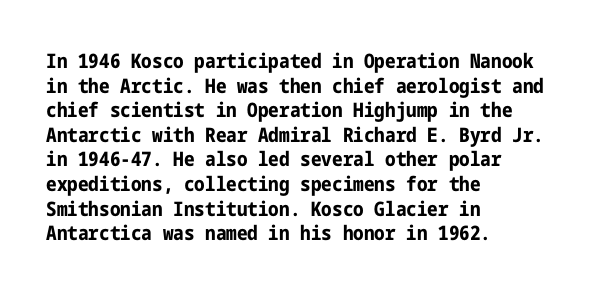
The image shows 20 px bold type, upright; set left-aligned, line spacing 1.23x, normal letter spacing, not underlined.
